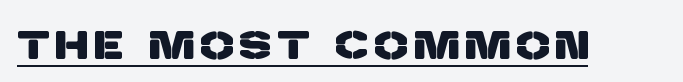
{"serif": "no", "width": "normal", "stroke_contrast": "low", "x_height": "large", "monospaced": "no", "underline": "yes", "glyph_px": 39}
